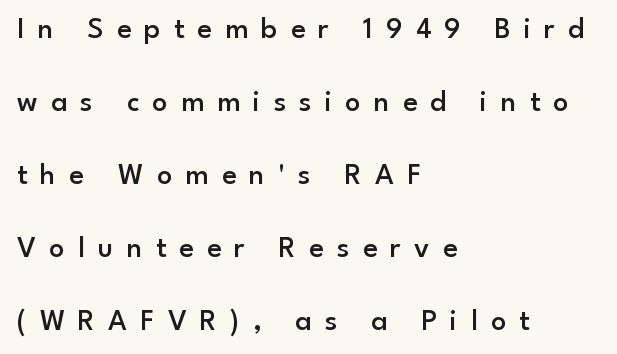
The image shows 30 px semibold sans-serif type, upright; set left-aligned, loose line spacing (2.43x), unusually wide letter spacing (+0.44 em), not underlined; low stroke contrast and a small x-height.
